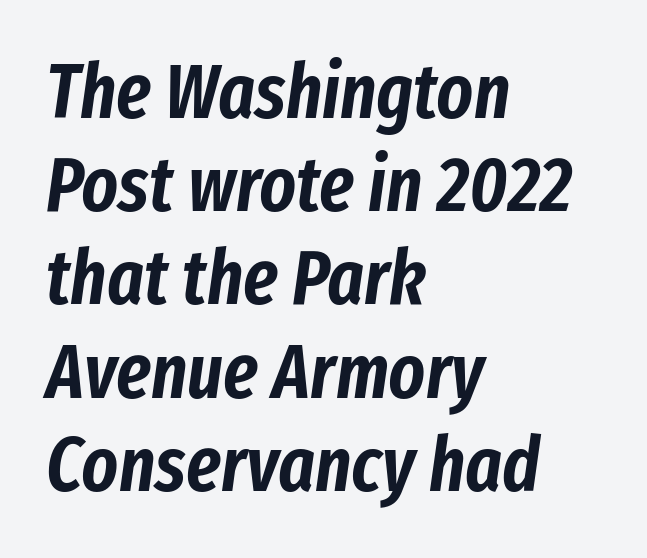
These lines are set flush left with a ragged right edge. The tracking reads as untouched default to a designer's eye. You could not count columns in this text — the font is proportionally spaced. Yep, that's italic — everything's leaning.
